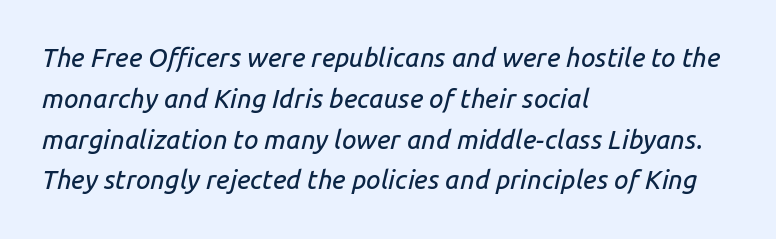
The image shows 26 px text type, italic (leaning right); set left-aligned, normal line spacing (1.57x), normal letter spacing, not underlined.
